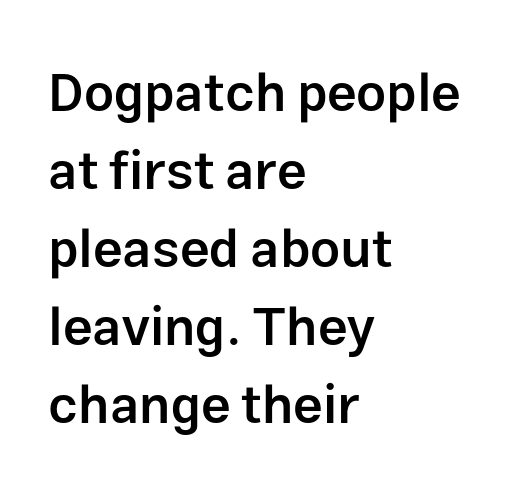
{"serif": "no", "italic": "no", "bold": "semi", "weight": "semibold", "width": "normal", "stroke_contrast": "low", "x_height": "medium", "monospaced": "no", "underline": "no", "align": "left", "line_spacing": "normal", "line_spacing_ratio": 1.47, "letter_spacing": "normal", "letter_spacing_em": 0.0, "glyph_px": 53}
